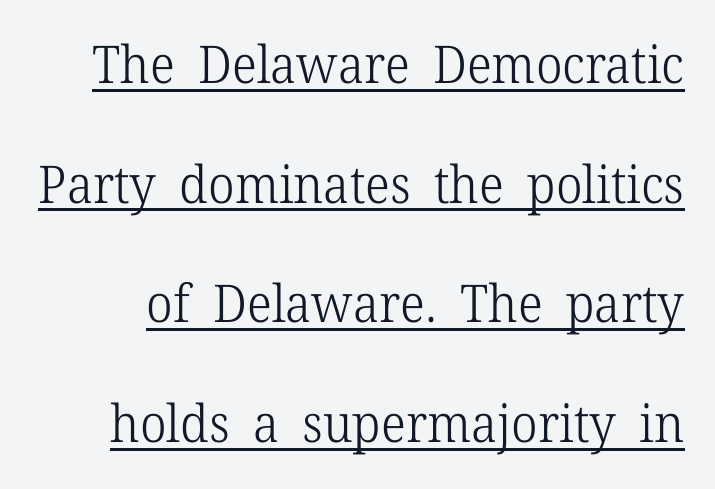
Q: Is the text bold? A: No.
Q: Is the text italic (slanted)? A: No, it is upright.
Q: Is the typeface a serif or a sans-serif typeface? A: Serif.
Q: Is the text underlined? A: Yes.
Q: Is the spacing between letters normal or unusually wide? A: Normal.
Q: Is the spacing between lines tight, normal or loose? A: Loose.
Q: Width (condensed, normal, or wide)? A: Normal.
Q: Stroke contrast? A: Low.
Q: x-height? A: Medium.
Q: Monospaced? A: No.
